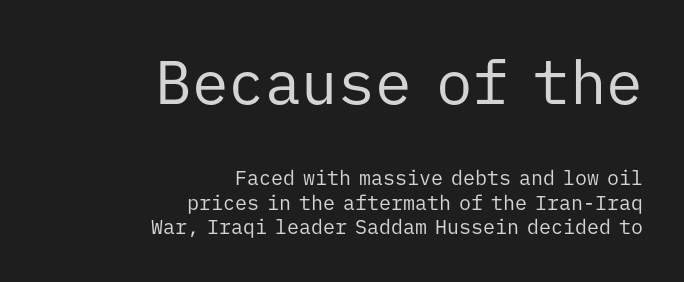
The image shows 61 px regular-weight sans-serif type, upright, monospaced; set right-aligned, line spacing 1.22x, normal letter spacing, not underlined; the first (top) block is 3.05x larger; low stroke contrast and a medium x-height.
